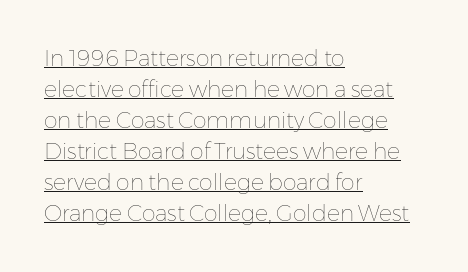
You can see a thin bar hugging the bottom of the glyphs. Interline gaps are of average width in this sample. Leftover space on each line is placed entirely after the last word. This is not heavy type; no bold has been used. In terms of posture, this sample is upright.
